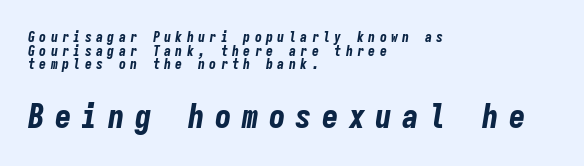
{"italic": "yes", "lean": "right", "slant_degrees": 9, "bold": "yes", "weight": "bold", "width": "condensed", "stroke_contrast": "low", "x_height": "medium", "monospaced": "yes", "underline": "no", "align": "left", "line_spacing": "tight", "line_spacing_ratio": 0.98, "letter_spacing": "wide", "letter_spacing_em": 0.31, "larger_block": "second", "size_ratio": 2.36, "glyph_px": 33}
